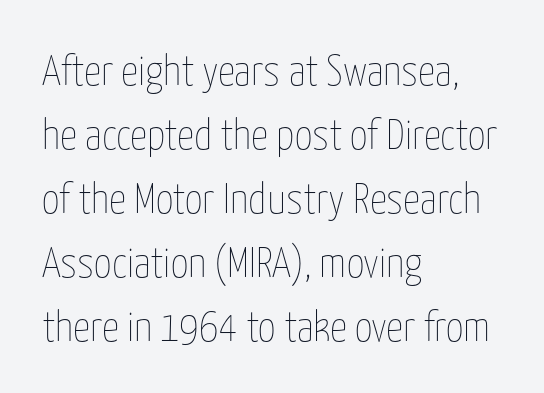
The cut favours lightness, reaching ordinary text weight at its darkest. Here the designer chose a conventional face with non-uniform glyph widths. The strip under each line holds only bare page. Letter spacing: default. Summary of vertical rhythm: regular, with standard interline spacing.
